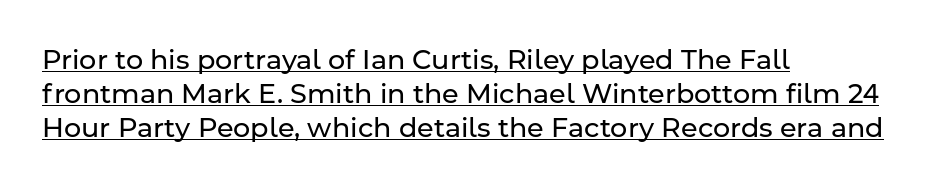
{"italic": "no", "bold": "no", "underline": "yes", "align": "left", "line_spacing": "normal", "line_spacing_ratio": 1.26, "letter_spacing": "normal", "letter_spacing_em": 0.0, "glyph_px": 27}
